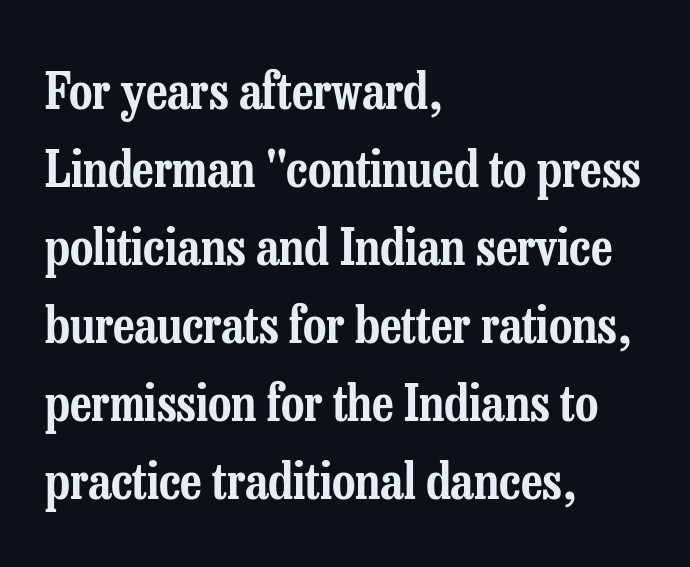
The image shows 51 px condensed serif type, upright; set left-aligned, normal line spacing (1.53x), normal letter spacing, not underlined; low stroke contrast and a medium x-height.
